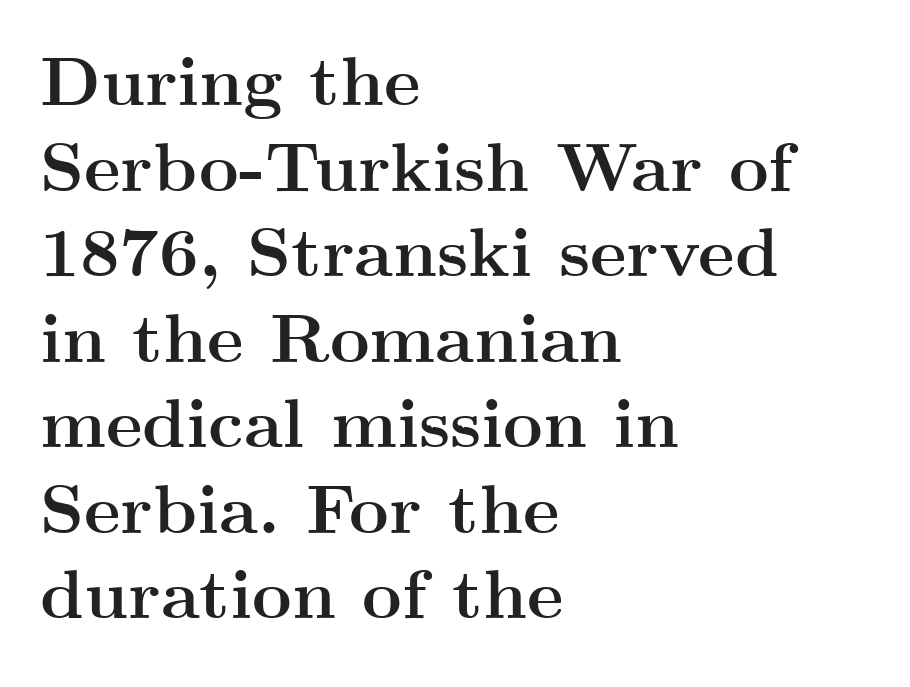
The image shows 69 px semibold, wide serif type, upright; set left-aligned, line spacing 1.24x, normal letter spacing, not underlined; medium stroke contrast and a small x-height.
